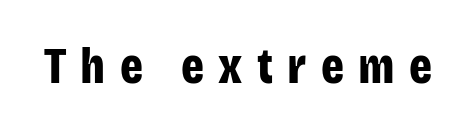
The image shows 51 px bold, condensed sans-serif type, upright; set unusually wide letter spacing (+0.28 em), not underlined; low stroke contrast and a large x-height.
